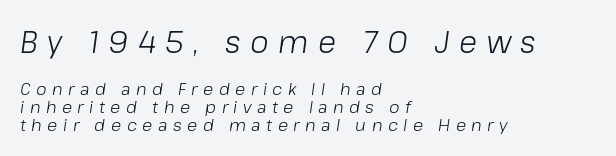
Q: Is the text bold? A: No.
Q: Is the text italic (slanted)? A: Yes, it leans right by about 8 degrees.
Q: Is the text underlined? A: No.
Q: How is the paragraph aligned? A: Left-aligned.
Q: Is the spacing between letters normal or unusually wide? A: Unusually wide.
Q: Is the spacing between lines tight, normal or loose? A: Tight.
Q: Which block of text is set in a larger size, the first (top) or the second (bottom)? A: The first (top) one.
Q: Width (condensed, normal, or wide)? A: Normal.
Q: Stroke contrast? A: Low.
Q: x-height? A: Medium.
Q: Monospaced? A: No.
